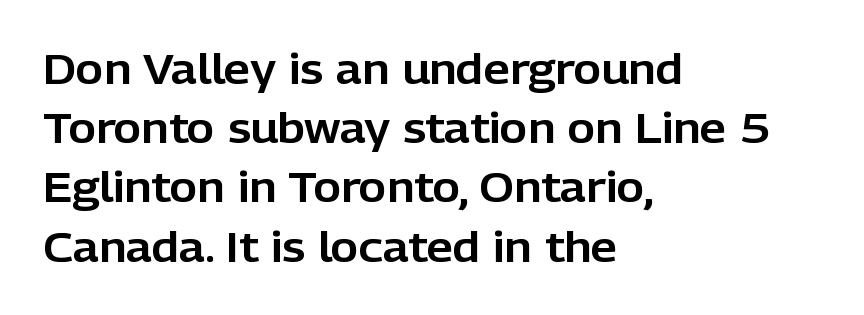
The image shows 42 px sans-serif type, upright; set left-aligned, normal line spacing (1.41x), normal letter spacing, not underlined; low stroke contrast and a medium x-height.
